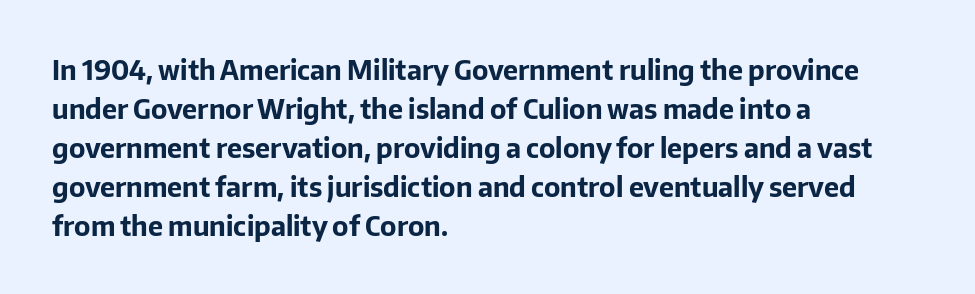
{"italic": "no", "bold": "yes", "underline": "no", "align": "left", "line_spacing": "normal", "line_spacing_ratio": 1.44, "letter_spacing": "normal", "letter_spacing_em": 0.0, "glyph_px": 27}
